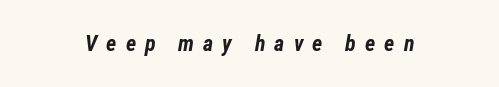
These lines have a slow, spaced-out rhythm from letter to letter. Neither beginnings nor endings align; midpoints do. The face used here has a pronounced slope to its letters. Has an underline been added? It has not. Students, this is bold: see how much ink each stroke carries.
